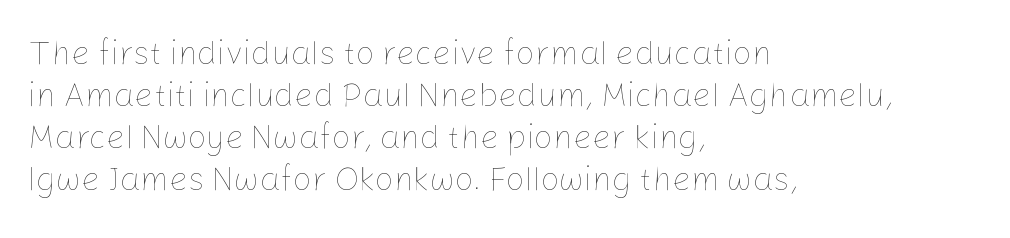
Glyph-to-glyph distance matches everyday printed text. Weight: not bold — regular or lighter. You could not count columns in this text — the font is proportionally spaced. The rag falls on the right side of this text block.
